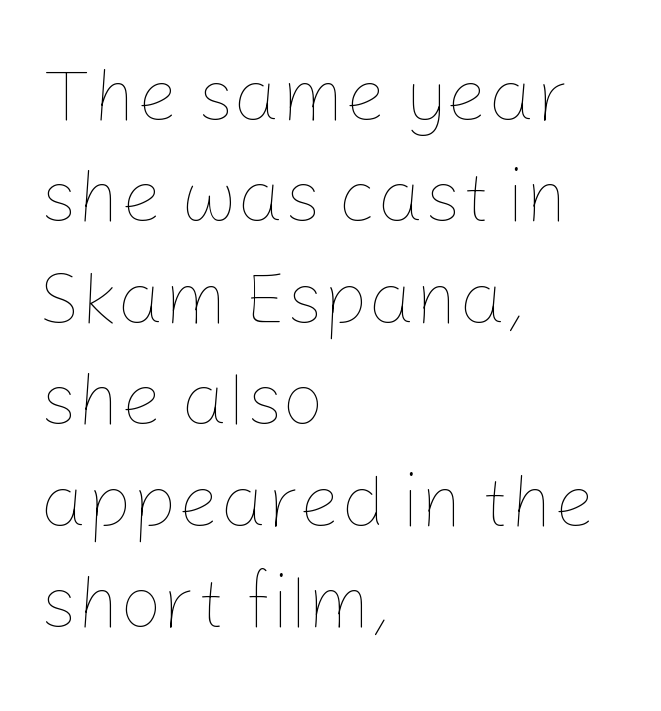
Q: Is the text bold? A: No.
Q: Is the text italic (slanted)? A: No, it is upright.
Q: Is the text underlined? A: No.
Q: How is the paragraph aligned? A: Left-aligned.
Q: Is the spacing between letters normal or unusually wide? A: Normal.
Q: Is the spacing between lines tight, normal or loose? A: Normal.
Q: Width (condensed, normal, or wide)? A: Normal.
Q: Stroke contrast? A: Low.
Q: x-height? A: Medium.
Q: Monospaced? A: No.
